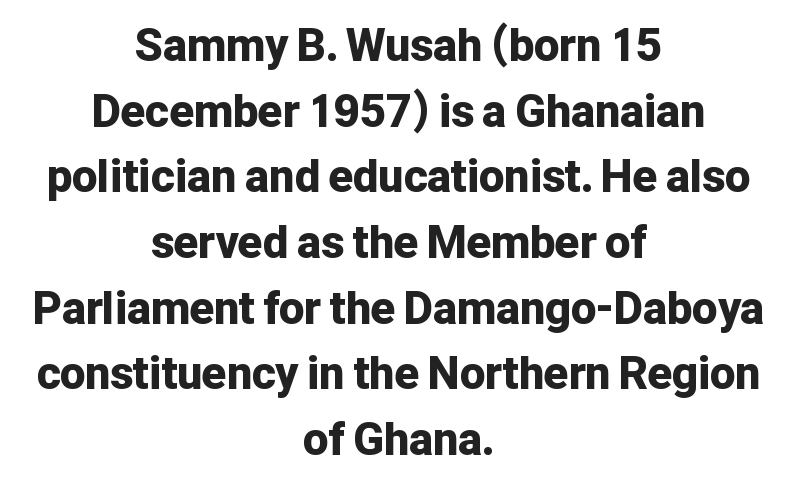
Q: Is the text bold? A: Yes.
Q: Is the text italic (slanted)? A: No, it is upright.
Q: Is the typeface a serif or a sans-serif typeface? A: Sans-serif.
Q: Is the text underlined? A: No.
Q: How is the paragraph aligned? A: Centered.
Q: Is the spacing between letters normal or unusually wide? A: Normal.
Q: Is the spacing between lines tight, normal or loose? A: Normal.
Q: Width (condensed, normal, or wide)? A: Normal.
Q: Stroke contrast? A: Low.
Q: x-height? A: Medium.
Q: Monospaced? A: No.
